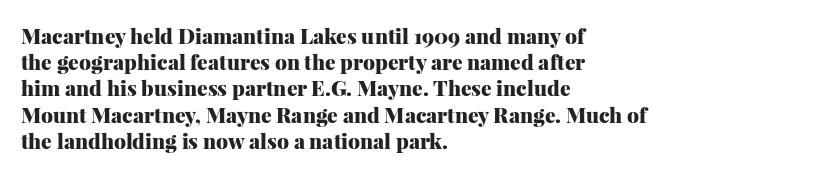
Does the weight exceed regular? Yes, all the way to bold. A typesetter would mark this as roman, not italic. The glyphs are unaccompanied by any horizontal stroke below them. Interline gaps are of average width in this sample. The horizontal fit of the characters is conventional and even.
